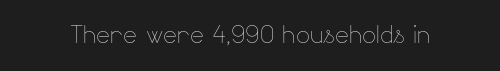
{"italic": "no", "bold": "no", "weight": "thin", "width": "normal", "stroke_contrast": "low", "x_height": "small", "monospaced": "no", "underline": "no", "letter_spacing": "normal", "letter_spacing_em": 0.0, "glyph_px": 33}
